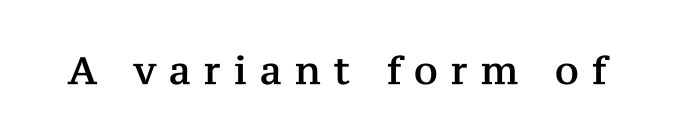
You could not count columns in this text — the font is proportionally spaced. Quick note: not italic, upright. These lines are composed in type with serifs. Look at the tracking — it's clearly loosened, letters drifting apart.
